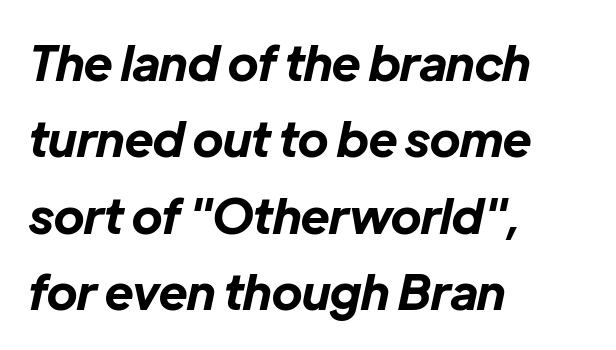
Q: Is the text bold? A: Yes.
Q: Is the text italic (slanted)? A: Yes, it leans right by about 12 degrees.
Q: Is the text underlined? A: No.
Q: How is the paragraph aligned? A: Left-aligned.
Q: Is the spacing between letters normal or unusually wide? A: Normal.
Q: Is the spacing between lines tight, normal or loose? A: Normal.
Q: Width (condensed, normal, or wide)? A: Normal.
Q: Stroke contrast? A: Low.
Q: x-height? A: Medium.
Q: Monospaced? A: No.
